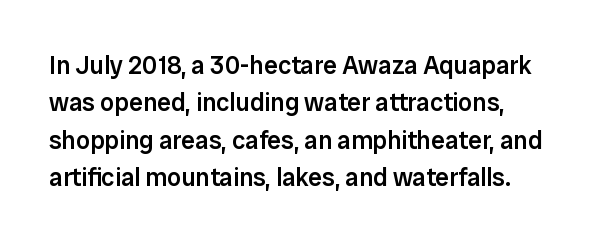
The image shows 25 px text type, upright; set left-aligned, normal line spacing (1.5x), normal letter spacing, not underlined.
